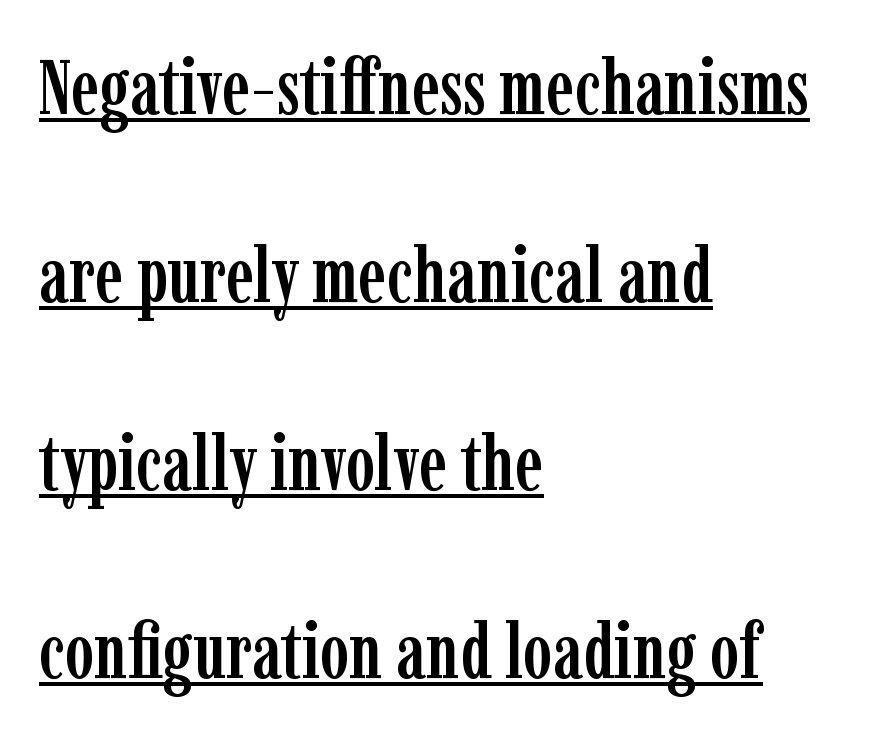
The image shows 78 px condensed serif type, upright; set left-aligned, loose line spacing (2.41x), normal letter spacing, underlined; low stroke contrast and a medium x-height.
